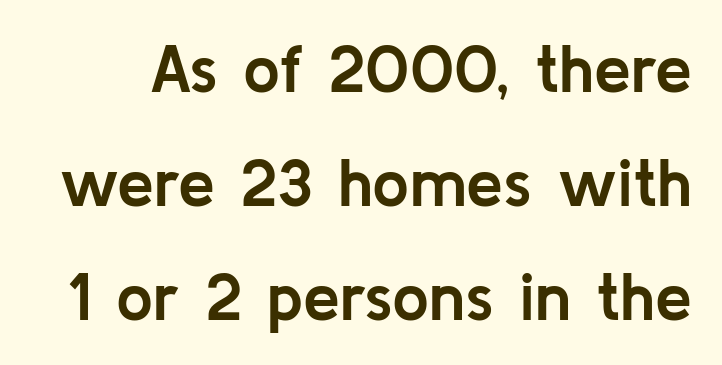
The image shows 66 px semibold sans-serif type, upright; set line spacing 1.73x, normal letter spacing, not underlined; low stroke contrast and a medium x-height.
